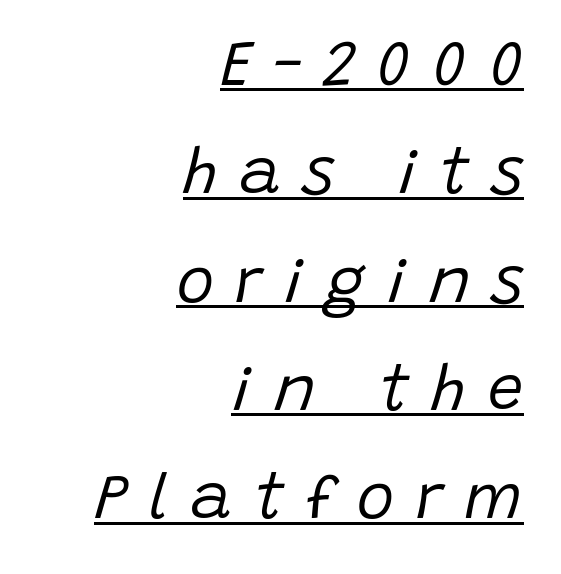
Think standard paragraph weight, or any step lighter than that. The face used here appears with an underline applied. Character widths vary here, with narrow letters taking less room than wide ones. Compared with ordinary roman type, these characters are visibly tilted. Layout note: lines flush right.
